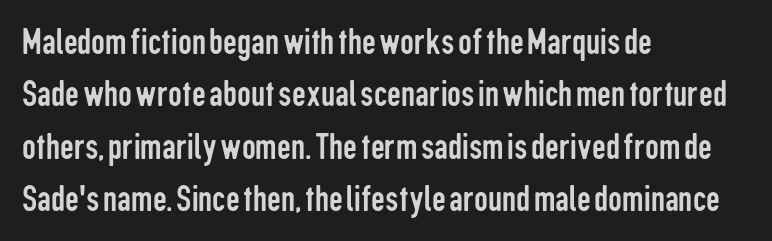
The image shows 39 px regular-weight, condensed sans-serif type, upright; set left-aligned, normal line spacing (1.34x), normal letter spacing, not underlined; low stroke contrast and a medium x-height.
